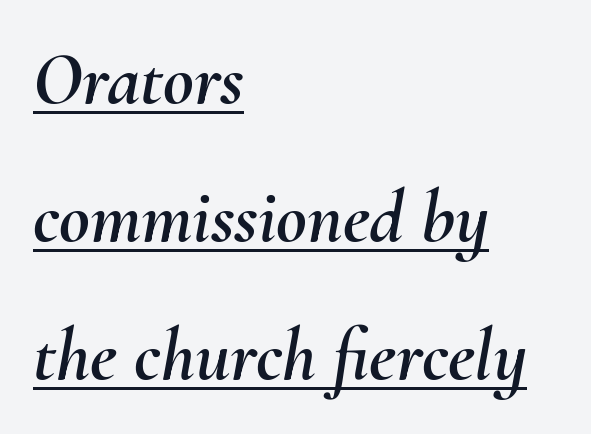
{"italic": "yes", "lean": "right", "slant_degrees": 10, "width": "normal", "stroke_contrast": "medium", "x_height": "small", "monospaced": "no", "underline": "yes", "align": "left", "line_spacing_ratio": 1.84, "letter_spacing": "normal", "letter_spacing_em": 0.0, "glyph_px": 75}
